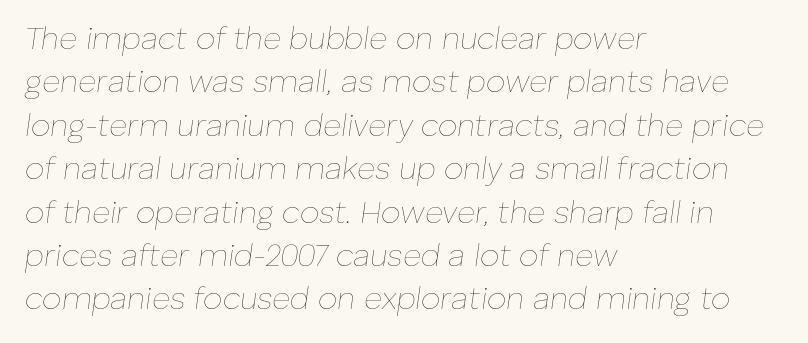
{"italic": "yes", "lean": "right", "slant_degrees": 8, "bold": "no", "weight": "thin", "width": "normal", "stroke_contrast": "low", "x_height": "medium", "monospaced": "no", "underline": "no", "align": "left", "line_spacing": "normal", "line_spacing_ratio": 1.4, "letter_spacing": "normal", "letter_spacing_em": 0.0, "glyph_px": 31}
